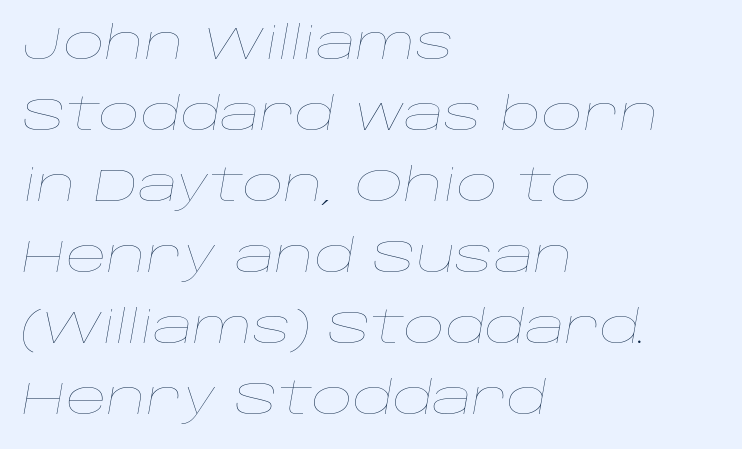
The image shows 45 px thin, wide type, italic (leaning right); set left-aligned, normal line spacing (1.58x), normal letter spacing, not underlined; low stroke contrast and a large x-height.
